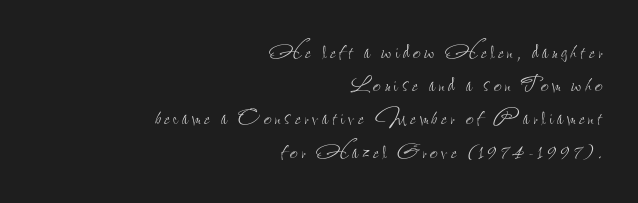
Reading down the block, your eye finds every line finishing at a fixed right position. Rule under the text: the space is simply empty. Counters stay open thanks to moderate or lighter strokes.
